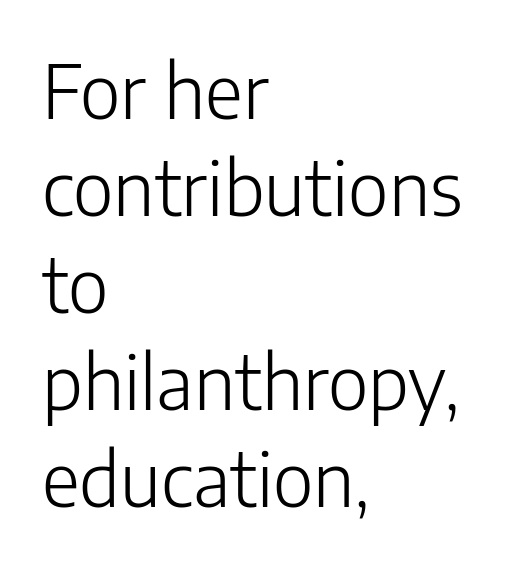
{"serif": "no", "italic": "no", "bold": "no", "weight": "light", "width": "normal", "stroke_contrast": "low", "x_height": "medium", "monospaced": "no", "underline": "no", "align": "left", "line_spacing": "normal", "line_spacing_ratio": 1.31, "letter_spacing": "normal", "letter_spacing_em": 0.0, "glyph_px": 74}
